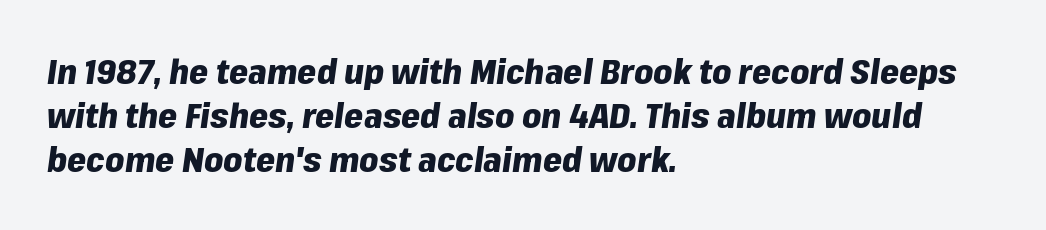
These lines are rendered in a variable-pitch font. Slant detected: the letters are inclined. The paragraph has a hard left edge and a soft right edge. Clear beneath every line of the passage.
